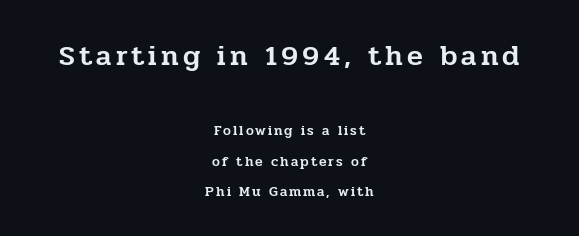
Casual observation: everything's sitting right in the middle. These two chunks differ in scale, with the top chunk taking the larger measure. Spacing verdict: proportional, widths tailored to each character. The passage shown is typeset with a serif family. The line-height multiplier appears high, well above default.
